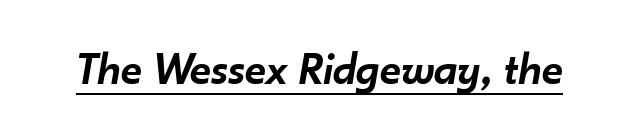
{"italic": "yes", "lean": "right", "slant_degrees": 10, "bold": "semi", "weight": "semibold", "width": "normal", "stroke_contrast": "low", "x_height": "small", "monospaced": "no", "underline": "yes", "letter_spacing": "normal", "letter_spacing_em": 0.0, "glyph_px": 46}
